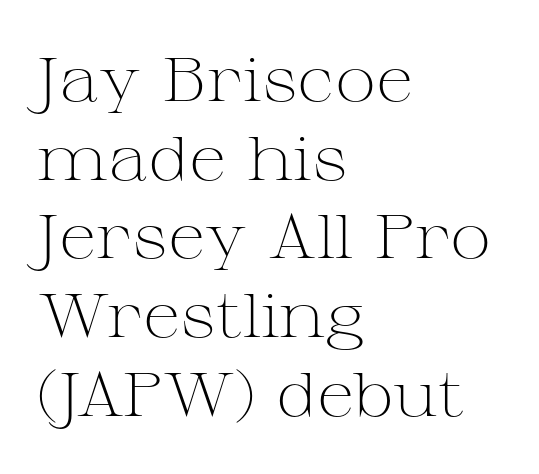
{"serif": "yes", "italic": "no", "bold": "no", "weight": "light", "width": "wide", "stroke_contrast": "medium", "x_height": "medium", "monospaced": "no", "underline": "no", "align": "left", "line_spacing": "normal", "line_spacing_ratio": 1.27, "letter_spacing": "normal", "letter_spacing_em": 0.0, "glyph_px": 62}
